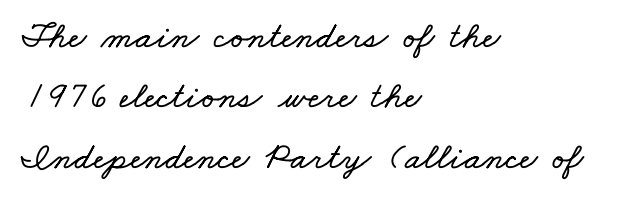
Glyph-to-glyph distance matches everyday printed text. This rendering uses left alignment, leaving the right contour irregular. Varying glyph widths throughout — classic text-font behaviour. Each row of text sits above clean, open space. The lines sit at an ordinary, default distance from one another.
